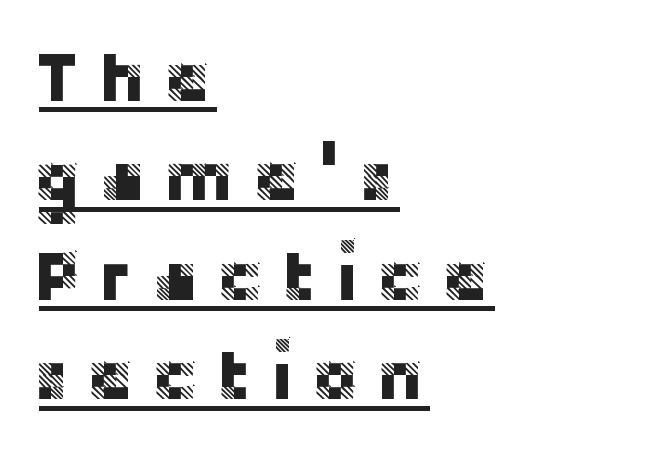
Look at the tracking — it's clearly loosened, letters drifting apart. The font family rendered here belongs to the sans-serif group. A normal amount of white space separates one row of letters from the next. One-word summary of the alignment: left.
